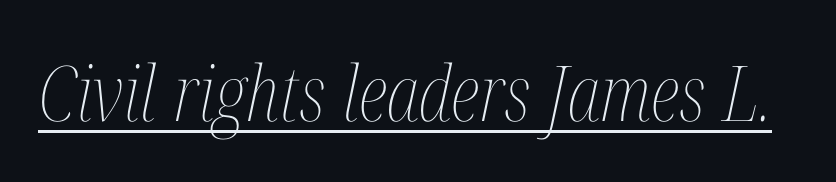
Q: Is the text bold? A: No.
Q: Is the text italic (slanted)? A: Yes, it leans right by about 12 degrees.
Q: Is the text underlined? A: Yes.
Q: Is the spacing between letters normal or unusually wide? A: Normal.
Q: Width (condensed, normal, or wide)? A: Condensed.
Q: Stroke contrast? A: Medium.
Q: x-height? A: Medium.
Q: Monospaced? A: No.
